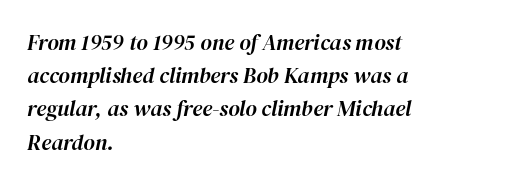
{"italic": "yes", "lean": "right", "slant_degrees": 12, "underline": "no", "align": "left", "line_spacing": "normal", "line_spacing_ratio": 1.51, "letter_spacing": "normal", "letter_spacing_em": 0.0, "glyph_px": 22}
